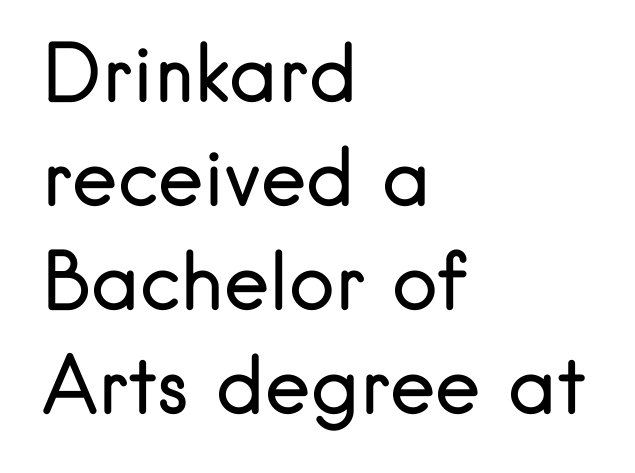
This is roman type, the default non-slanted kind. The passage shown has conventional tracking throughout. The characters display no serif detailing; their extremities are plain. Normally led — the rows are evenly, conventionally spaced. Letters have the restrained weight of plain body copy at most.
